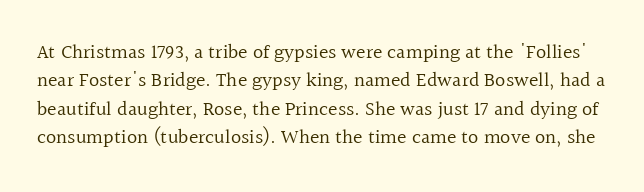
{"italic": "no", "bold": "no", "underline": "no", "line_spacing": "normal", "line_spacing_ratio": 1.42, "letter_spacing": "normal", "letter_spacing_em": 0.0, "glyph_px": 20}
